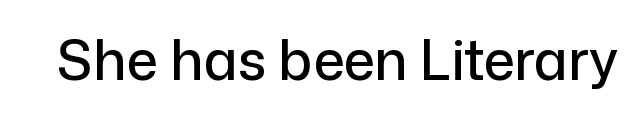
Is this a fixed-width face? No — the glyphs have proportional, varying widths. Font category for this specimen: sans-serif. Descenders are the only things crossing below the line. Ordinary non-slanted type is in use.
